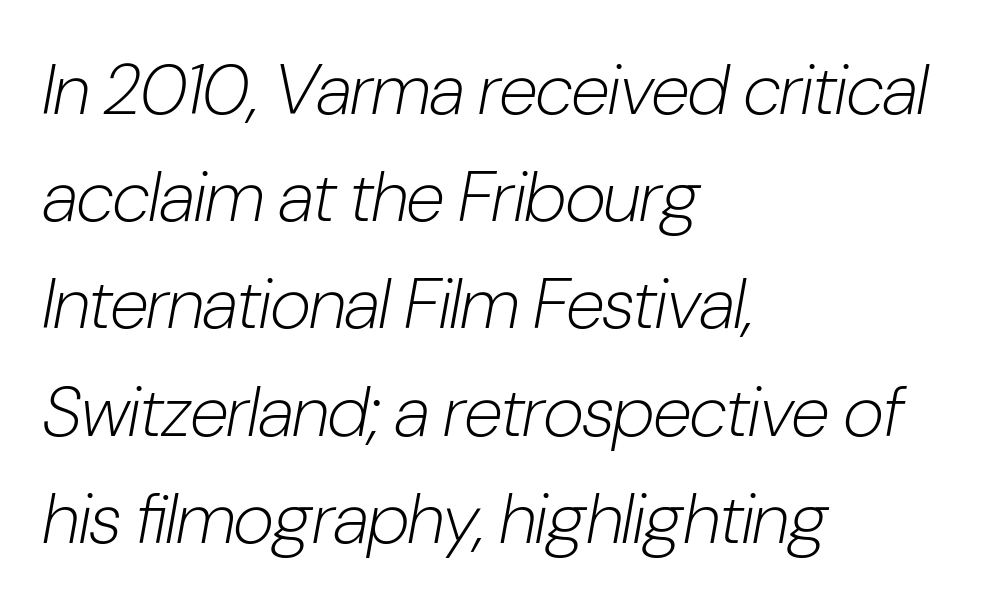
Q: Is the text bold? A: No.
Q: Is the text italic (slanted)? A: Yes, it leans right by about 10 degrees.
Q: Is the text underlined? A: No.
Q: How is the paragraph aligned? A: Left-aligned.
Q: Is the spacing between letters normal or unusually wide? A: Normal.
Q: Is the spacing between lines tight, normal or loose? A: Normal.
Q: Width (condensed, normal, or wide)? A: Condensed.
Q: Stroke contrast? A: Low.
Q: x-height? A: Medium.
Q: Monospaced? A: No.
